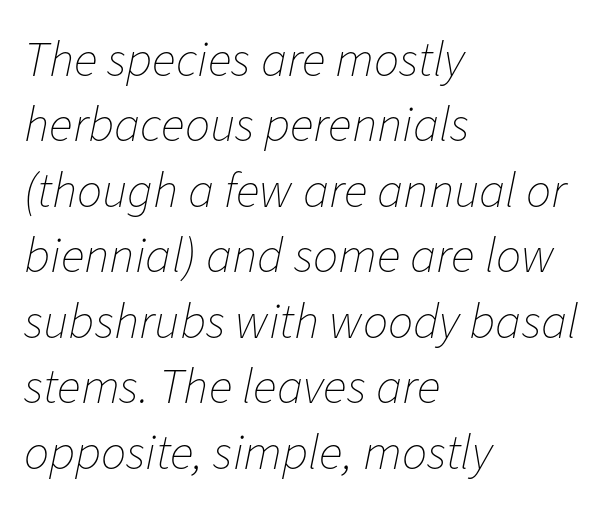
The rendering uses natural spacing where letterforms have individual widths. In terms of leading, this rendering sits right in the middle. Characters follow at the spacing the type designer built in. Reading down the block, your eye returns to a fixed left position each line. Compared with a typical body face, this is equally light or lighter still. Rendered with sloped, italic letterforms.
